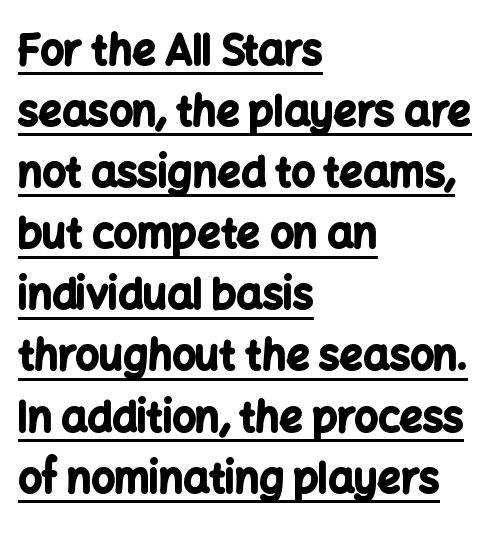
Q: Is the text bold? A: Yes.
Q: Is the text italic (slanted)? A: No, it is upright.
Q: Is the typeface a serif or a sans-serif typeface? A: Sans-serif.
Q: Is the text underlined? A: Yes.
Q: How is the paragraph aligned? A: Left-aligned.
Q: Is the spacing between letters normal or unusually wide? A: Normal.
Q: Is the spacing between lines tight, normal or loose? A: Normal.
Q: Width (condensed, normal, or wide)? A: Normal.
Q: Stroke contrast? A: Low.
Q: x-height? A: Medium.
Q: Monospaced? A: No.
